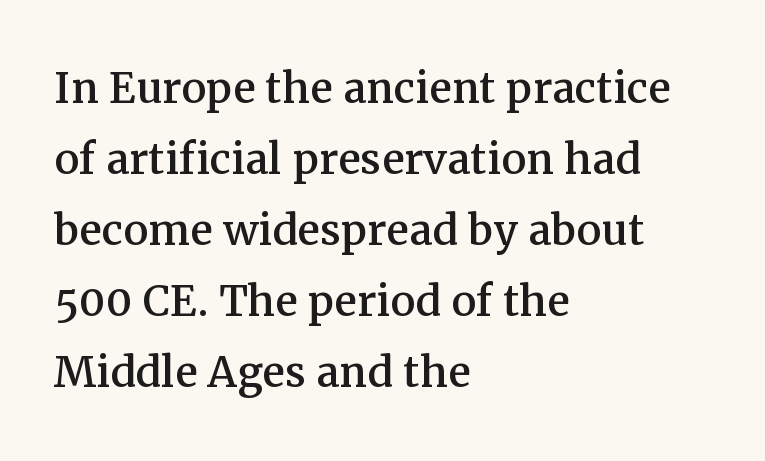
Q: Is the text italic (slanted)? A: No, it is upright.
Q: Is the typeface a serif or a sans-serif typeface? A: Serif.
Q: Is the text underlined? A: No.
Q: How is the paragraph aligned? A: Left-aligned.
Q: Is the spacing between letters normal or unusually wide? A: Normal.
Q: Is the spacing between lines tight, normal or loose? A: Normal.
Q: Width (condensed, normal, or wide)? A: Normal.
Q: Stroke contrast? A: Medium.
Q: x-height? A: Medium.
Q: Monospaced? A: No.
